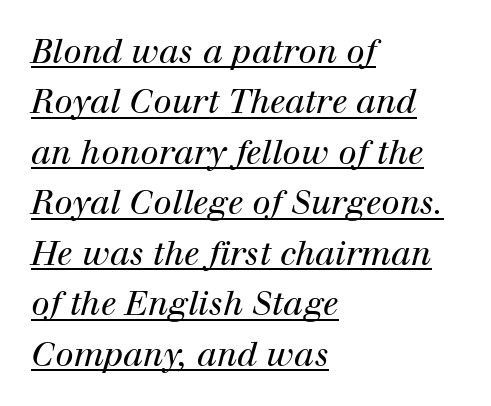
The image shows 33 px regular-weight serif type, italic (leaning right); set left-aligned, normal line spacing (1.53x), normal letter spacing, underlined; high stroke contrast and a medium x-height.
